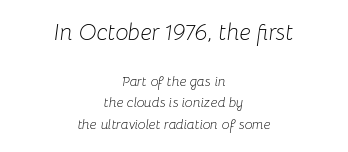
{"italic": "yes", "lean": "right", "slant_degrees": 8, "bold": "no", "underline": "no", "align": "center", "line_spacing": "normal", "line_spacing_ratio": 1.57, "letter_spacing": "normal", "letter_spacing_em": 0.0, "larger_block": "first", "size_ratio": 1.64, "glyph_px": 23}
